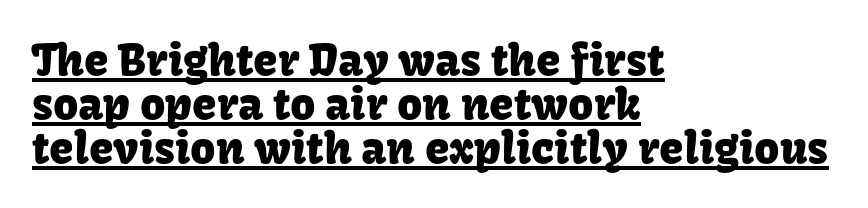
Q: Is the text italic (slanted)? A: No, it is upright.
Q: Is the typeface a serif or a sans-serif typeface? A: Sans-serif.
Q: Is the text underlined? A: Yes.
Q: How is the paragraph aligned? A: Left-aligned.
Q: Is the spacing between letters normal or unusually wide? A: Normal.
Q: Is the spacing between lines tight, normal or loose? A: Tight.
Q: Width (condensed, normal, or wide)? A: Normal.
Q: Stroke contrast? A: Low.
Q: x-height? A: Medium.
Q: Monospaced? A: No.
